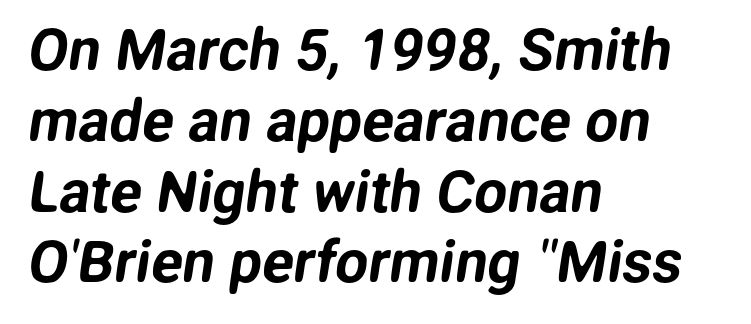
Only glyphs here, with clear space below each row. Is the letter spacing exaggerated? No — it looks like the ordinary default. The face used here is proportionally spaced, like ordinary book or web type. The ragged edge is on the right, which tells us the setting is flush left. Nope, no serifs anywhere on these letters.
